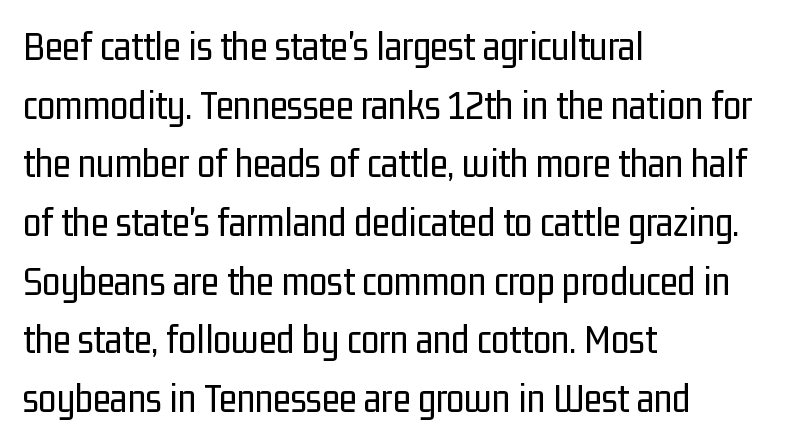
The image shows 41 px regular-weight, condensed sans-serif type, upright; set left-aligned, normal line spacing (1.43x), normal letter spacing, not underlined; low stroke contrast and a medium x-height.
